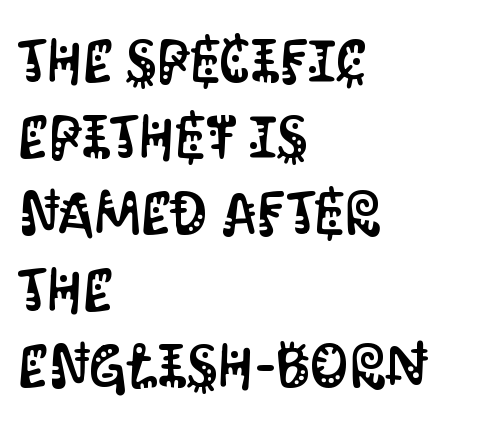
Q: Is the text italic (slanted)? A: No, it is upright.
Q: Is the typeface a serif or a sans-serif typeface? A: Sans-serif.
Q: Is the text underlined? A: No.
Q: How is the paragraph aligned? A: Left-aligned.
Q: Is the spacing between letters normal or unusually wide? A: Normal.
Q: Is the spacing between lines tight, normal or loose? A: Normal.
Q: Width (condensed, normal, or wide)? A: Condensed.
Q: Stroke contrast? A: Medium.
Q: x-height? A: Large.
Q: Monospaced? A: No.
